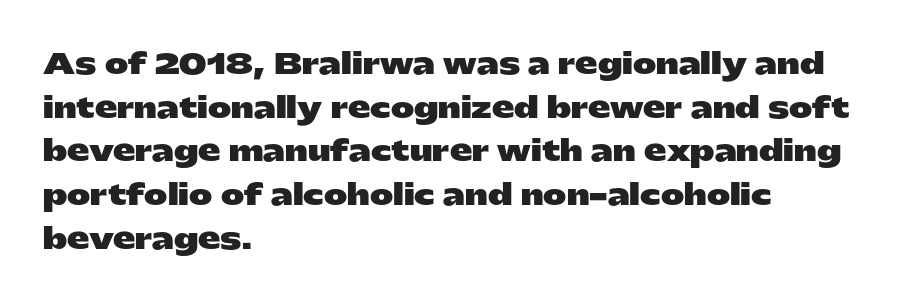
Q: Is the text bold? A: Yes.
Q: Is the text italic (slanted)? A: No, it is upright.
Q: Is the typeface a serif or a sans-serif typeface? A: Sans-serif.
Q: Is the text underlined? A: No.
Q: How is the paragraph aligned? A: Left-aligned.
Q: Is the spacing between letters normal or unusually wide? A: Normal.
Q: Is the spacing between lines tight, normal or loose? A: Normal.
Q: Width (condensed, normal, or wide)? A: Wide.
Q: Stroke contrast? A: Low.
Q: x-height? A: Medium.
Q: Monospaced? A: No.
